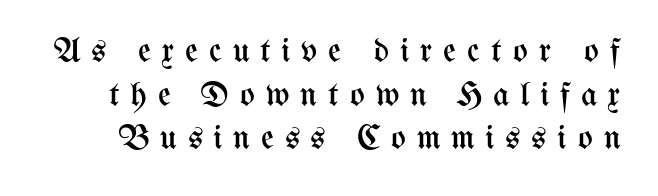
The image shows 35 px regular-weight, condensed type, upright; set normal line spacing (1.25x), unusually wide letter spacing (+0.31 em), not underlined; medium stroke contrast and a medium x-height.
